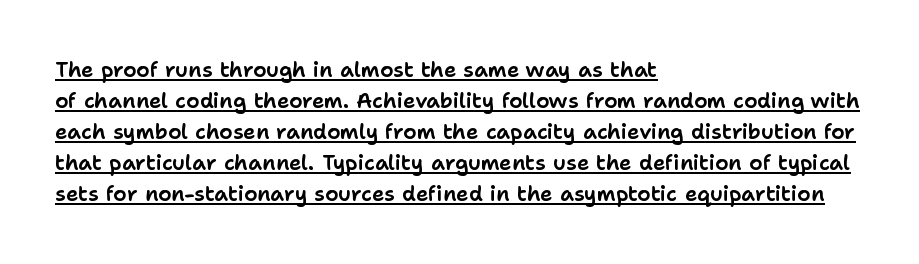
The image shows 21 px text type, upright; set left-aligned, normal line spacing (1.48x), normal letter spacing, underlined.
